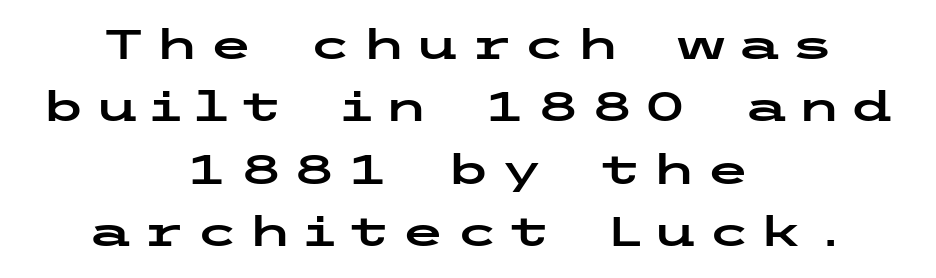
Q: Is the text italic (slanted)? A: No, it is upright.
Q: Is the typeface a serif or a sans-serif typeface? A: Sans-serif.
Q: Is the text underlined? A: No.
Q: How is the paragraph aligned? A: Centered.
Q: Is the spacing between letters normal or unusually wide? A: Unusually wide.
Q: Is the spacing between lines tight, normal or loose? A: Normal.
Q: Width (condensed, normal, or wide)? A: Wide.
Q: Stroke contrast? A: Low.
Q: x-height? A: Medium.
